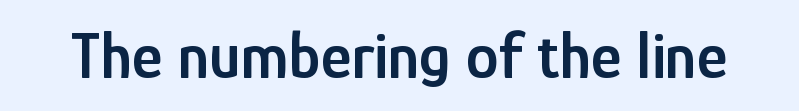
{"serif": "no", "italic": "no", "bold": "semi", "weight": "semibold", "width": "condensed", "stroke_contrast": "low", "x_height": "medium", "monospaced": "no", "underline": "no", "letter_spacing": "normal", "letter_spacing_em": 0.0, "glyph_px": 66}
